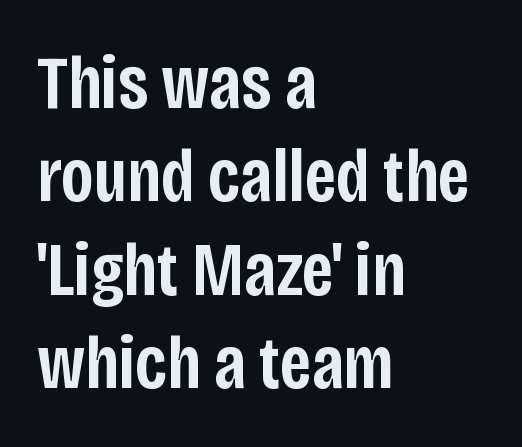
{"serif": "no", "italic": "no", "bold": "semi", "weight": "semibold", "width": "condensed", "stroke_contrast": "low", "x_height": "large", "monospaced": "no", "underline": "no", "align": "left", "line_spacing_ratio": 1.23, "letter_spacing": "normal", "letter_spacing_em": 0.0, "glyph_px": 76}
